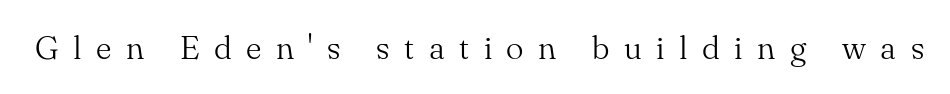
The image shows 33 px light serif type, upright; set unusually wide letter spacing (+0.44 em), not underlined; medium stroke contrast and a small x-height.
